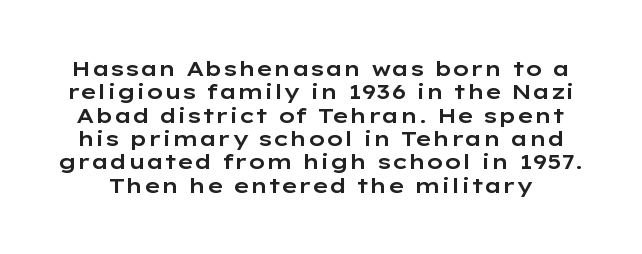
{"italic": "no", "underline": "no", "line_spacing": "tight", "line_spacing_ratio": 1.11, "letter_spacing": "normal", "letter_spacing_em": 0.0, "glyph_px": 21}
